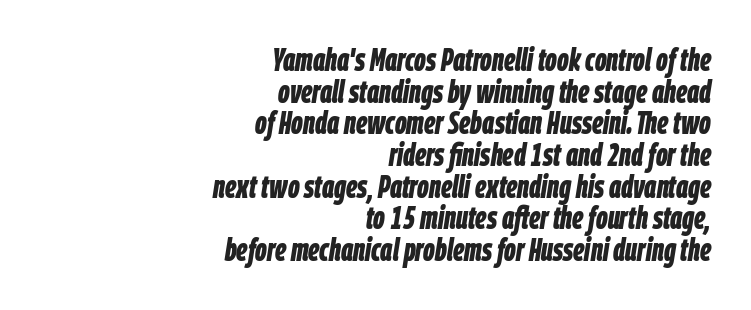
Q: Is the text bold? A: Yes.
Q: Is the text italic (slanted)? A: Yes, it leans right by about 9 degrees.
Q: Is the text underlined? A: No.
Q: How is the paragraph aligned? A: Right-aligned.
Q: Is the spacing between letters normal or unusually wide? A: Normal.
Q: Is the spacing between lines tight, normal or loose? A: Tight.
Q: Width (condensed, normal, or wide)? A: Condensed.
Q: Stroke contrast? A: Low.
Q: x-height? A: Large.
Q: Monospaced? A: No.
